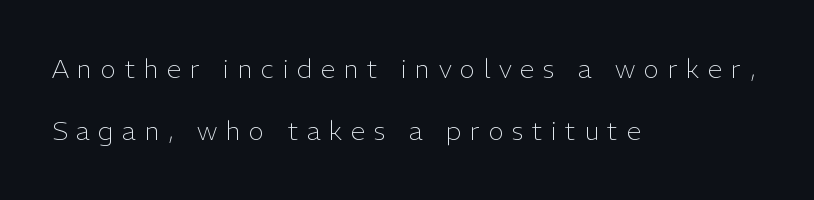
The image shows 26 px text type, upright; set left-aligned, loose line spacing (2.37x), unusually wide letter spacing (+0.33 em), not underlined.
